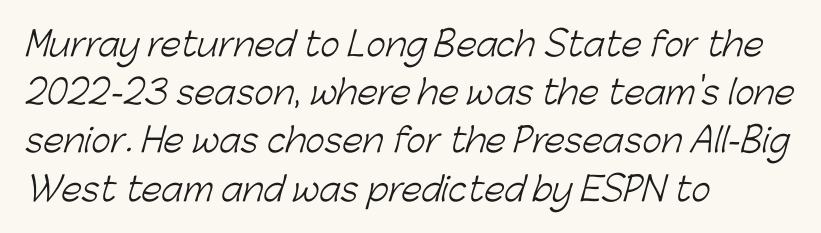
Notice how the passage keeps a crisp vertical edge on the left only. Does the leading feel generous? No, just average. The typeface has the unassuming heft of standard copy or less. Here the designer chose a conventional face with non-uniform glyph widths. Nope, no serifs anywhere on these letters. Decoration check: the copy has no underline.
